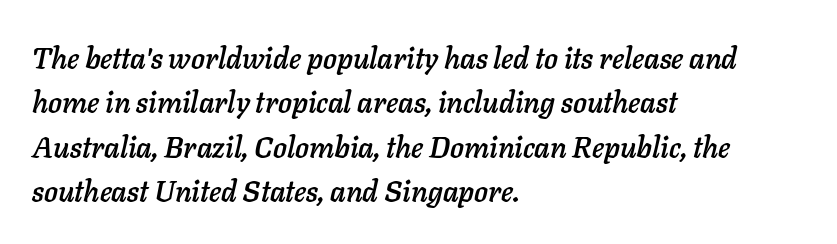
In CSS terms this would be text-align: left. Is there much room between lines? A standard amount, neither cramped nor airy. Each letter keeps its own natural width here, so spacing adapts to shape. The whole block is typeset with a tilt. Spacing between characters is what you'd get straight out of the box.
